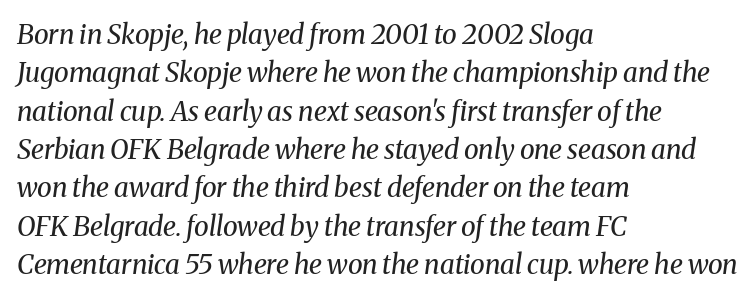
Compared with typical paragraphs, the rows here are spaced about the same. Letters rest on an invisible, unmarked baseline. A typesetter would mark this as italic. These lines are set flush left with a ragged right edge. Caption: face not bold, strokes unweighted.
